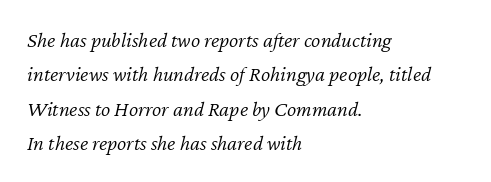
{"italic": "yes", "lean": "right", "slant_degrees": 12, "bold": "no", "underline": "no", "align": "left", "line_spacing": "normal", "line_spacing_ratio": 1.56, "letter_spacing": "normal", "letter_spacing_em": 0.0, "glyph_px": 22}
